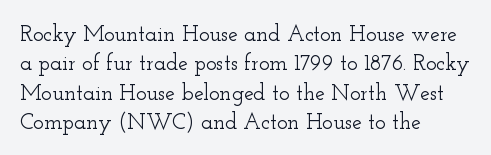
Glyph-to-glyph distance matches everyday printed text. If you drew a ruler down the left edge, every line would touch it. The letters stand upright; this is a roman face. No word sits above an underline. The line-height multiplier appears to be the usual default.
